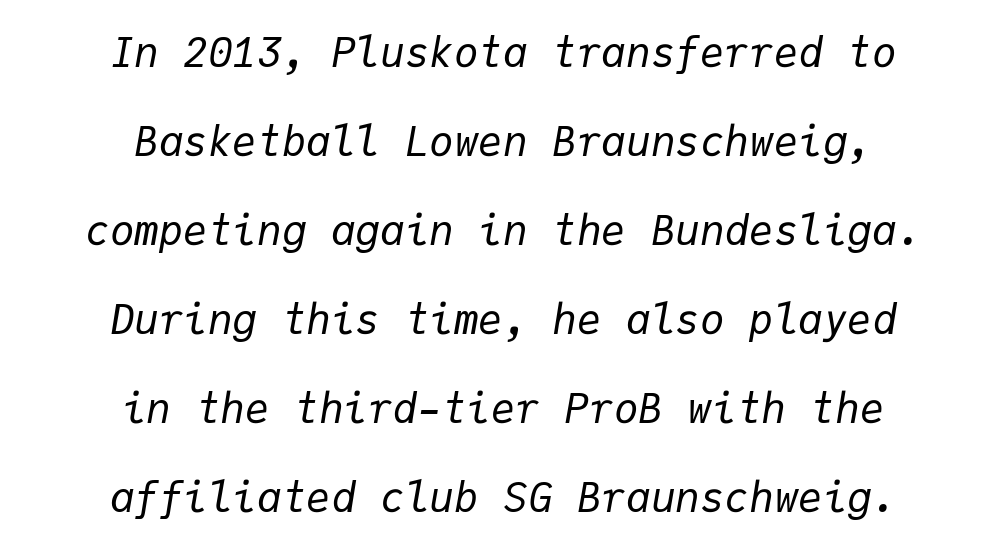
{"italic": "yes", "lean": "right", "slant_degrees": 9, "bold": "no", "weight": "regular", "width": "normal", "stroke_contrast": "low", "x_height": "medium", "monospaced": "yes", "underline": "no", "align": "center", "line_spacing": "loose", "line_spacing_ratio": 2.17, "letter_spacing": "normal", "letter_spacing_em": 0.0, "glyph_px": 41}
